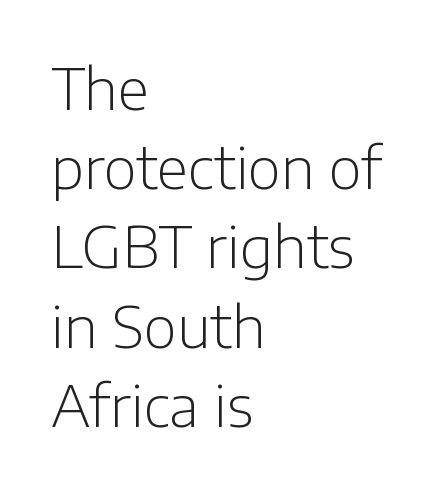
Q: Is the text bold? A: No.
Q: Is the text italic (slanted)? A: No, it is upright.
Q: Is the typeface a serif or a sans-serif typeface? A: Sans-serif.
Q: Is the text underlined? A: No.
Q: How is the paragraph aligned? A: Left-aligned.
Q: Is the spacing between letters normal or unusually wide? A: Normal.
Q: Is the spacing between lines tight, normal or loose? A: Normal.
Q: Width (condensed, normal, or wide)? A: Normal.
Q: Stroke contrast? A: Low.
Q: x-height? A: Medium.
Q: Monospaced? A: No.
